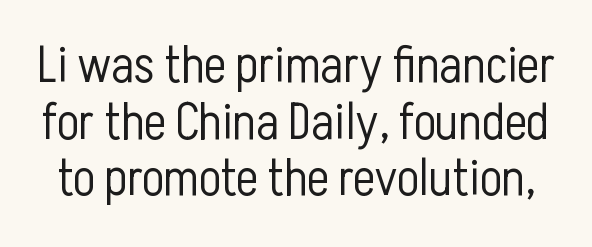
The image shows 52 px light, condensed sans-serif type, upright; set tight line spacing (1.09x), normal letter spacing, not underlined; low stroke contrast and a medium x-height.
